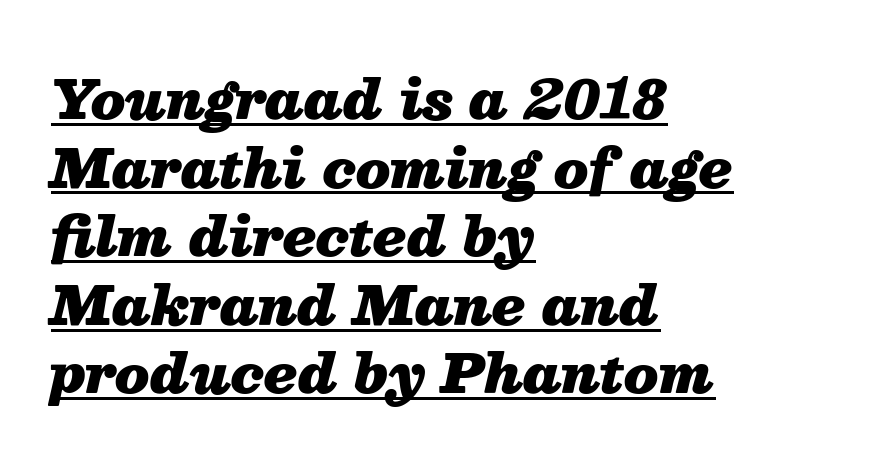
Compared with ordinary roman type, these characters are visibly tilted. Tracking value appears to be zero — textbook default spacing. Does the copy run flush right? No — it runs flush left. The block of text has a typical density, with ordinary space between rows. These lines are rendered in a variable-pitch font.
